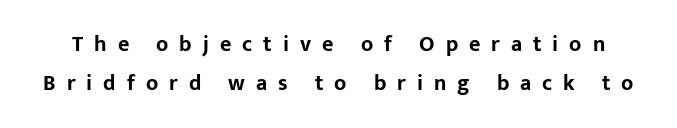
The image shows 22 px bold type, upright; set line spacing 1.77x, unusually wide letter spacing (+0.5 em), not underlined.
